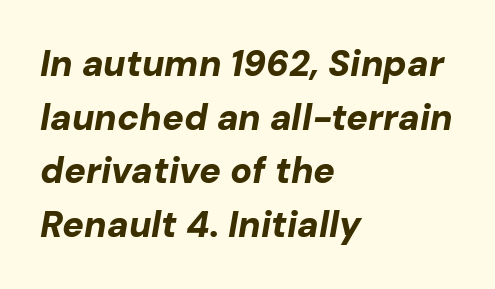
The image shows 36 px bold type, italic (leaning right); set left-aligned, normal line spacing (1.49x), normal letter spacing, not underlined; low stroke contrast and a medium x-height.
